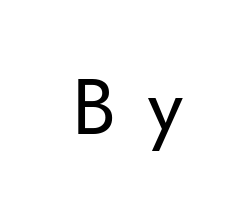
{"serif": "no", "italic": "no", "bold": "no", "weight": "regular", "width": "normal", "stroke_contrast": "low", "x_height": "small", "monospaced": "no", "underline": "no", "letter_spacing": "wide", "letter_spacing_em": 0.41, "glyph_px": 79}
